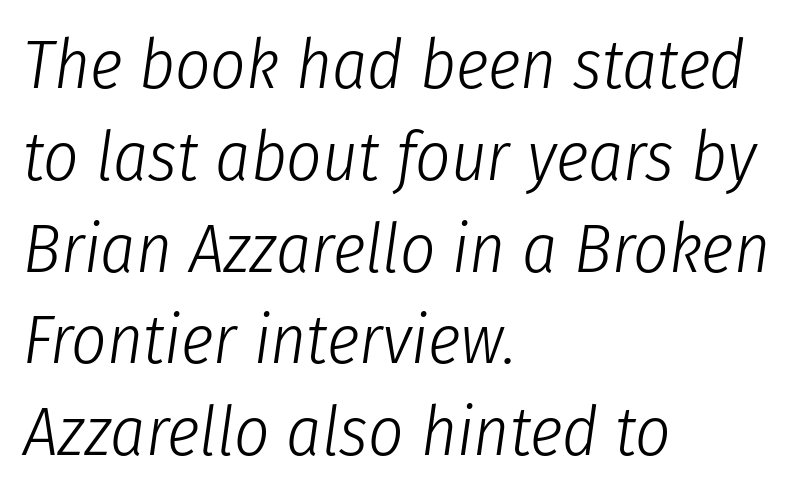
The image shows 69 px light, condensed type, italic (leaning right); set left-aligned, normal line spacing (1.33x), normal letter spacing, not underlined; low stroke contrast and a medium x-height.
